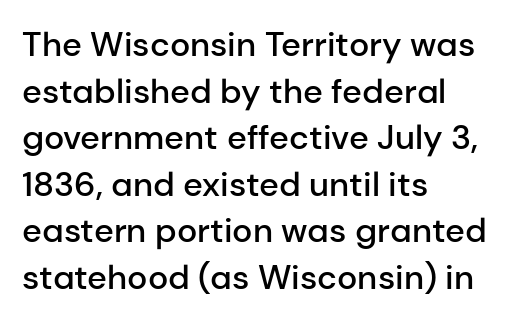
Is the letter spacing exaggerated? No — it looks like the ordinary default. Unmarked baselines from the first word to the last. Is there much room between lines? A standard amount, neither cramped nor airy. The rendering anchors every line to the left-hand side. This is the regular roman posture of the typeface. Grotesque or geometric, the face here clearly has no serifs.
